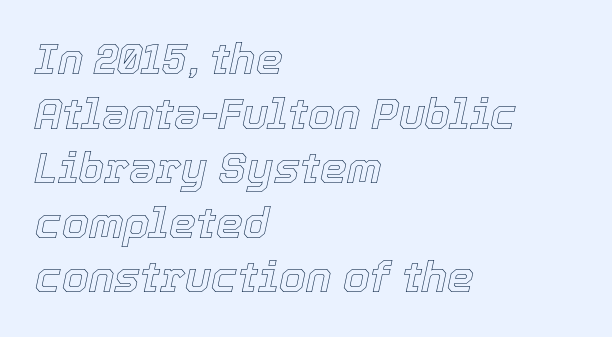
The image shows 43 px text type, italic (leaning right); set left-aligned, normal line spacing (1.27x), normal letter spacing, not underlined; a medium x-height.
